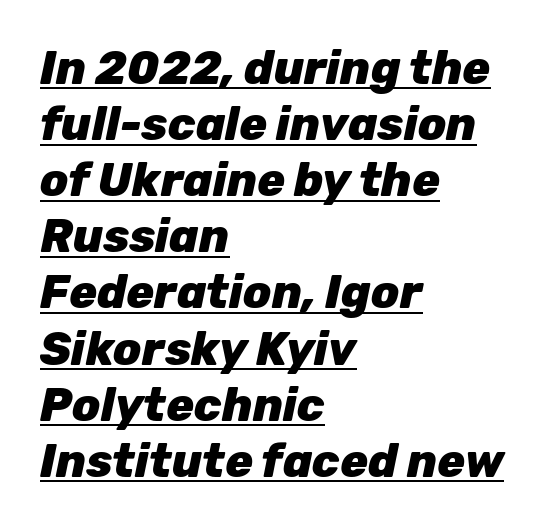
The image shows 46 px heavy type, italic (leaning right); set left-aligned, line spacing 1.22x, normal letter spacing, underlined; low stroke contrast and a medium x-height.
